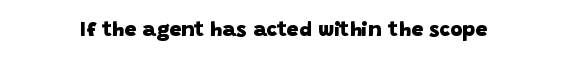
On the weight axis this lands at bold, roughly 700. Spacing between characters is what you'd get straight out of the box. Check under the words: just untouched page.
